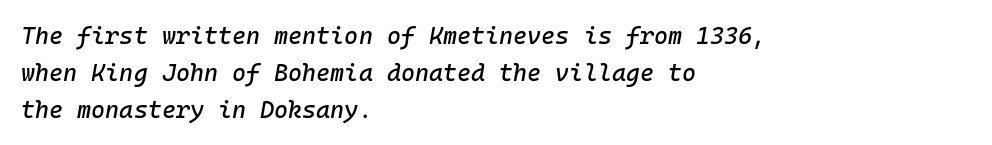
{"italic": "yes", "lean": "right", "slant_degrees": 10, "underline": "no", "align": "left", "line_spacing": "normal", "line_spacing_ratio": 1.54, "letter_spacing": "normal", "letter_spacing_em": 0.0, "glyph_px": 24}
